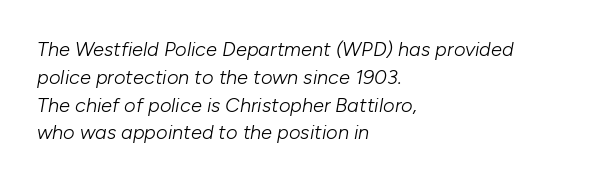
Q: Is the text bold? A: No.
Q: Is the text italic (slanted)? A: Yes, it leans right by about 10 degrees.
Q: Is the text underlined? A: No.
Q: How is the paragraph aligned? A: Left-aligned.
Q: Is the spacing between letters normal or unusually wide? A: Normal.
Q: Is the spacing between lines tight, normal or loose? A: Normal.
